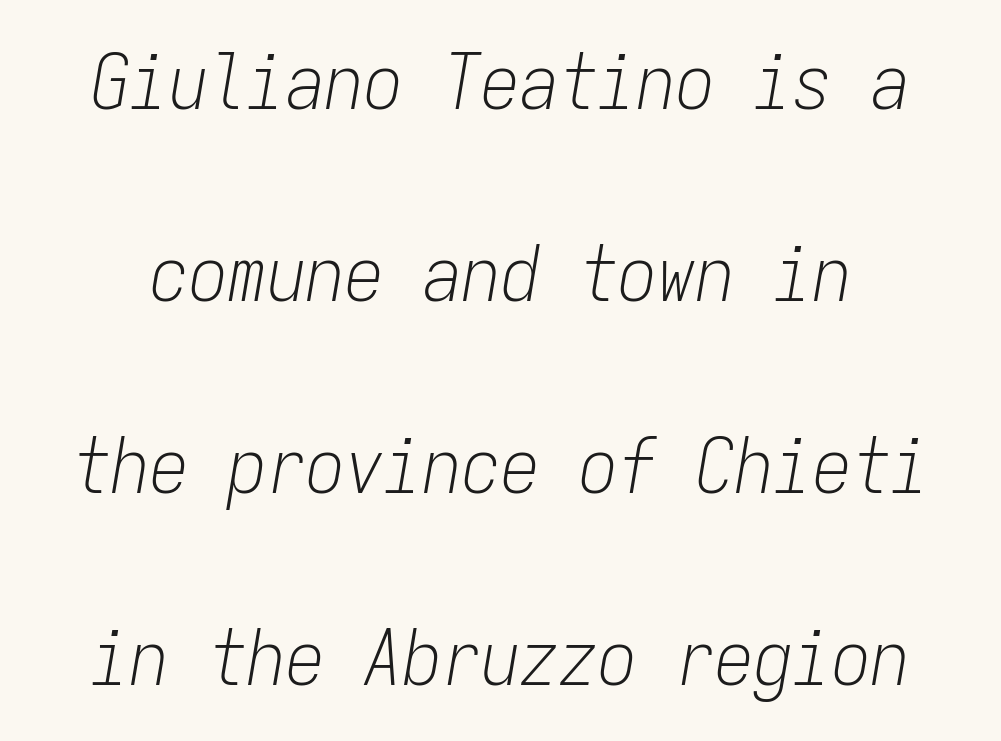
The letters sit at their default tracking, neither squeezed nor spread. These lines stand farther apart than default settings would place them. The strip under each line holds only bare page. Counters stay open thanks to moderate or lighter strokes. If you drew a line through each stem, it would be angled. Every character here occupies the same horizontal width, giving the sample a typewriter-like rhythm.
